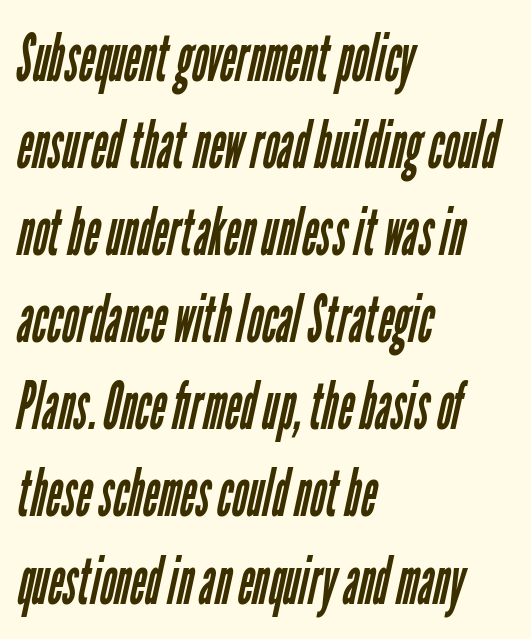
Q: Is the text bold? A: No.
Q: Is the typeface a serif or a sans-serif typeface? A: Sans-serif.
Q: Is the text underlined? A: No.
Q: How is the paragraph aligned? A: Left-aligned.
Q: Is the spacing between letters normal or unusually wide? A: Normal.
Q: Is the spacing between lines tight, normal or loose? A: Normal.
Q: Width (condensed, normal, or wide)? A: Condensed.
Q: Stroke contrast? A: Low.
Q: x-height? A: Medium.
Q: Monospaced? A: No.
